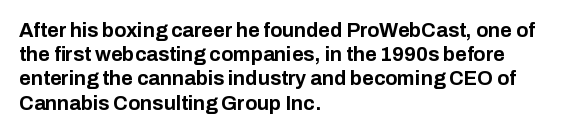
Q: Is the text bold? A: Yes.
Q: Is the text italic (slanted)? A: No, it is upright.
Q: Is the text underlined? A: No.
Q: How is the paragraph aligned? A: Left-aligned.
Q: Is the spacing between letters normal or unusually wide? A: Normal.
